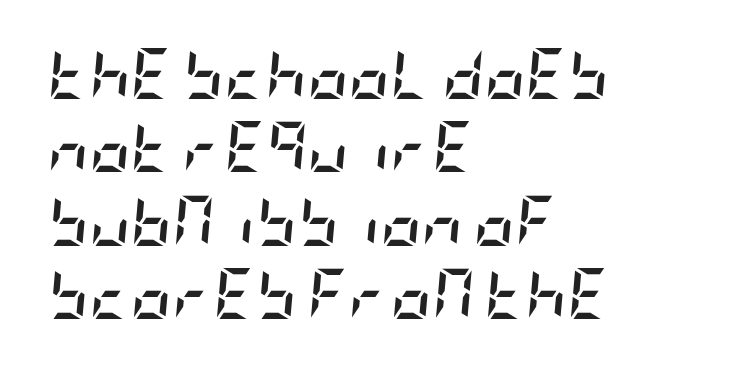
Line beginnings align vertically; line endings do not. If you measured baseline to baseline, you'd find a middling distance. Plenty of ink on the page — the face is bold. Lines of text with bare space underneath. Look at the tracking — it's just the regular setting, nothing added.
